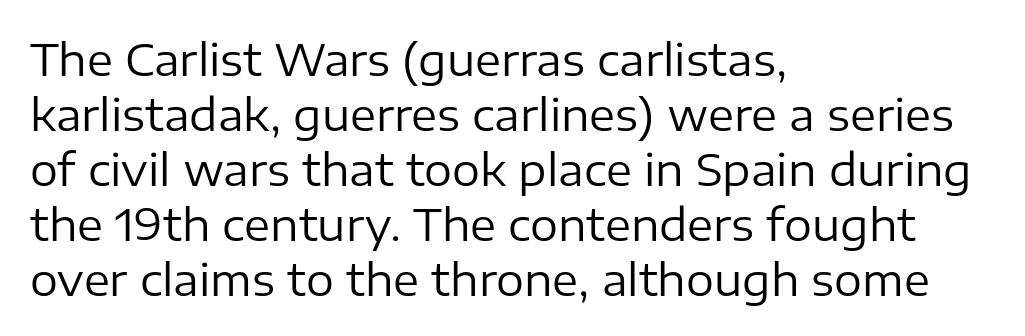
{"serif": "no", "italic": "no", "bold": "no", "weight": "regular", "width": "normal", "stroke_contrast": "low", "x_height": "medium", "monospaced": "no", "underline": "no", "align": "left", "line_spacing": "normal", "line_spacing_ratio": 1.25, "letter_spacing": "normal", "letter_spacing_em": 0.0, "glyph_px": 44}
